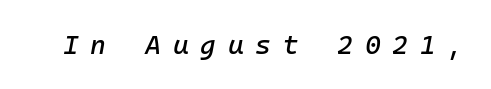
{"italic": "yes", "lean": "right", "slant_degrees": 10, "underline": "no", "letter_spacing": "wide", "letter_spacing_em": 0.43, "glyph_px": 27}
